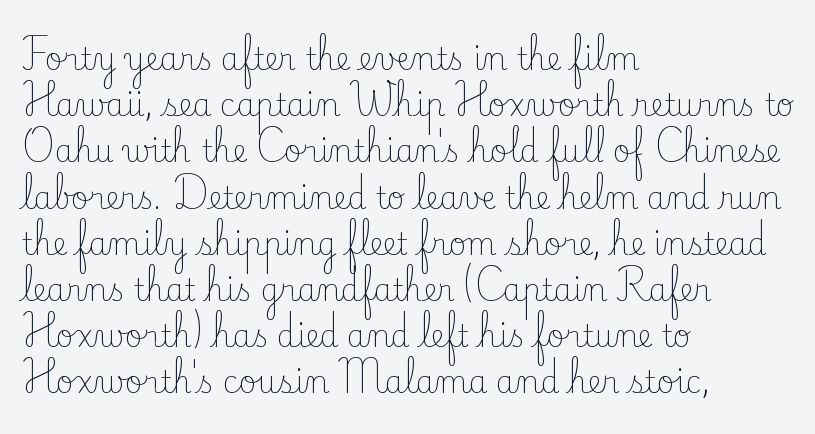
The letterforms sit shoulder to shoulder at normal distance. Where is the straight margin? On the left. Glance below the letters and you will spot only blank space. Horizontal bands of white between lines are of average thickness. This is serif lettering, the kind often seen in printed books.
